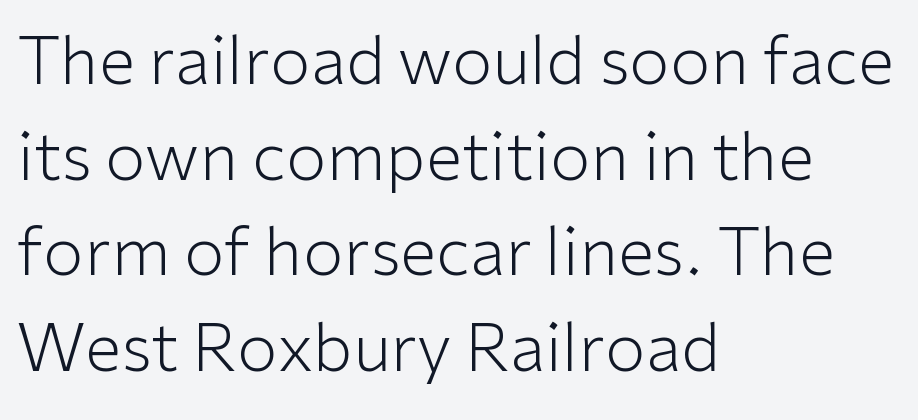
The image shows 66 px light sans-serif type, upright; set left-aligned, normal line spacing (1.45x), normal letter spacing, not underlined; low stroke contrast and a medium x-height.
